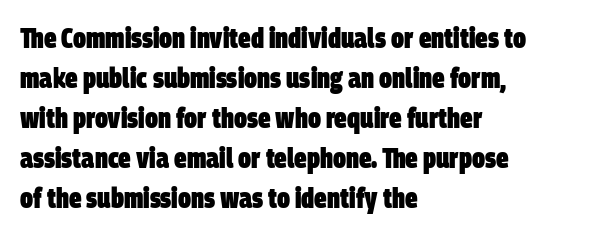
The image shows 28 px heavy, condensed sans-serif type; set left-aligned, normal line spacing (1.43x), normal letter spacing, not underlined; low stroke contrast and a large x-height.
